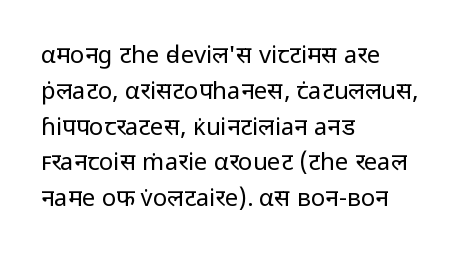
The image shows 24 px text type, upright; set left-aligned, normal line spacing (1.49x), normal letter spacing, not underlined.
